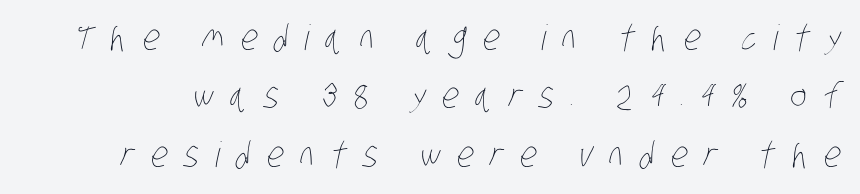
{"bold": "no", "weight": "thin", "width": "condensed", "stroke_contrast": "low", "x_height": "large", "monospaced": "no", "underline": "no", "line_spacing": "normal", "line_spacing_ratio": 1.67, "letter_spacing": "wide", "letter_spacing_em": 0.47, "glyph_px": 35}
